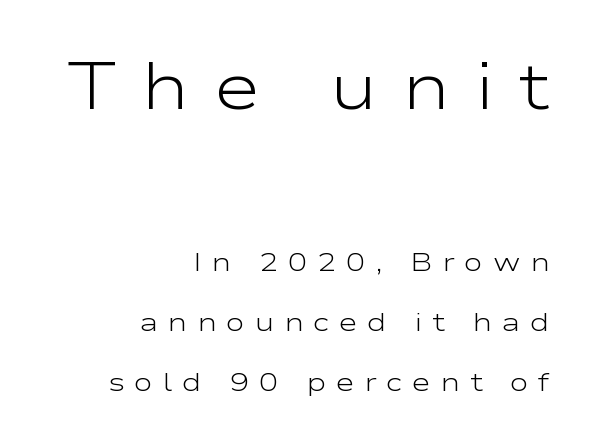
Q: Is the text bold? A: No.
Q: Is the text italic (slanted)? A: No, it is upright.
Q: Is the typeface a serif or a sans-serif typeface? A: Sans-serif.
Q: Is the text underlined? A: No.
Q: How is the paragraph aligned? A: Right-aligned.
Q: Is the spacing between letters normal or unusually wide? A: Unusually wide.
Q: Is the spacing between lines tight, normal or loose? A: Loose.
Q: Which block of text is set in a larger size, the first (top) or the second (bottom)? A: The first (top) one.
Q: Width (condensed, normal, or wide)? A: Wide.
Q: Stroke contrast? A: Low.
Q: x-height? A: Medium.
Q: Monospaced? A: No.
